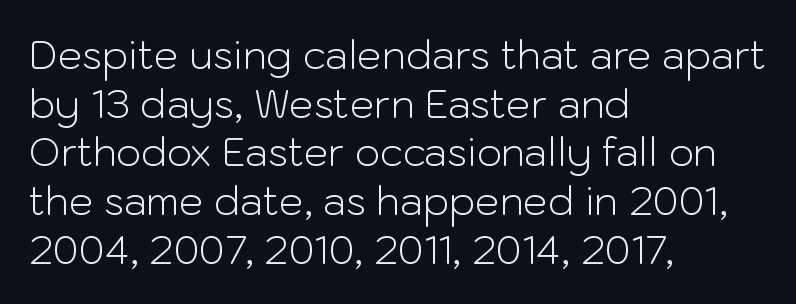
The image shows 39 px light sans-serif type, upright; set left-aligned, normal line spacing (1.25x), normal letter spacing, not underlined; low stroke contrast and a medium x-height.
